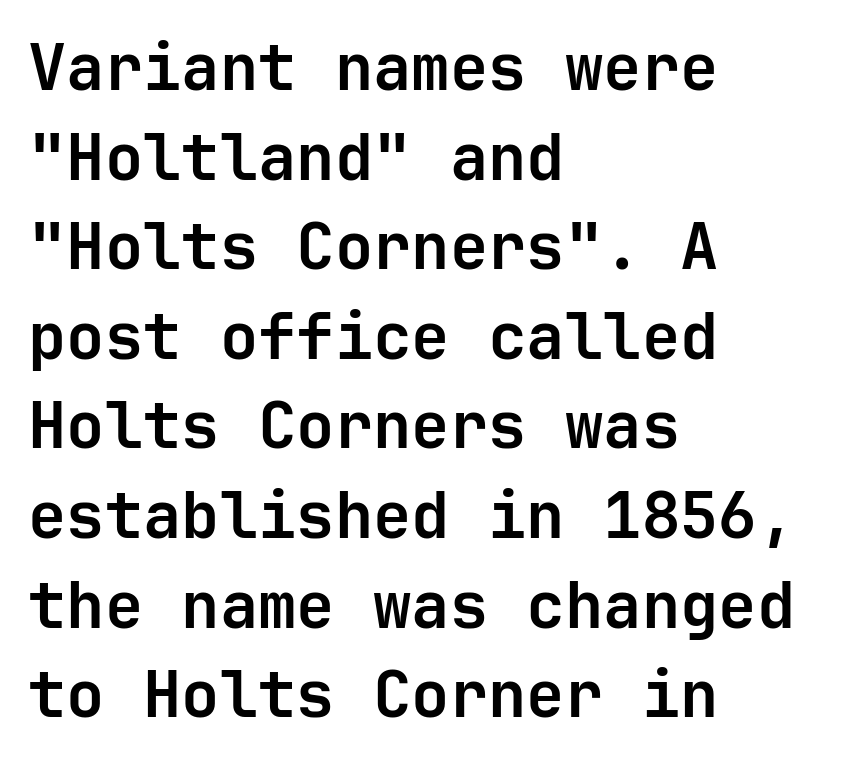
Q: Is the text bold? A: Yes.
Q: Is the text italic (slanted)? A: No, it is upright.
Q: Is the typeface a serif or a sans-serif typeface? A: Sans-serif.
Q: Is the text underlined? A: No.
Q: How is the paragraph aligned? A: Left-aligned.
Q: Is the spacing between letters normal or unusually wide? A: Normal.
Q: Is the spacing between lines tight, normal or loose? A: Normal.
Q: Width (condensed, normal, or wide)? A: Normal.
Q: Stroke contrast? A: Low.
Q: x-height? A: Medium.
